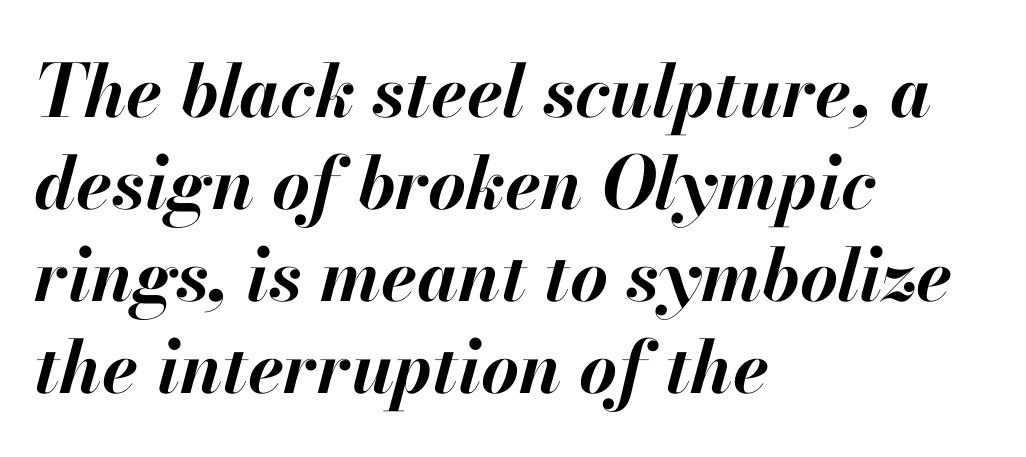
Q: Is the text bold? A: Yes.
Q: Is the text italic (slanted)? A: Yes, it leans right by about 13 degrees.
Q: Is the text underlined? A: No.
Q: How is the paragraph aligned? A: Left-aligned.
Q: Is the spacing between letters normal or unusually wide? A: Normal.
Q: Is the spacing between lines tight, normal or loose? A: Normal.
Q: Width (condensed, normal, or wide)? A: Normal.
Q: Stroke contrast? A: High.
Q: x-height? A: Small.
Q: Monospaced? A: No.
